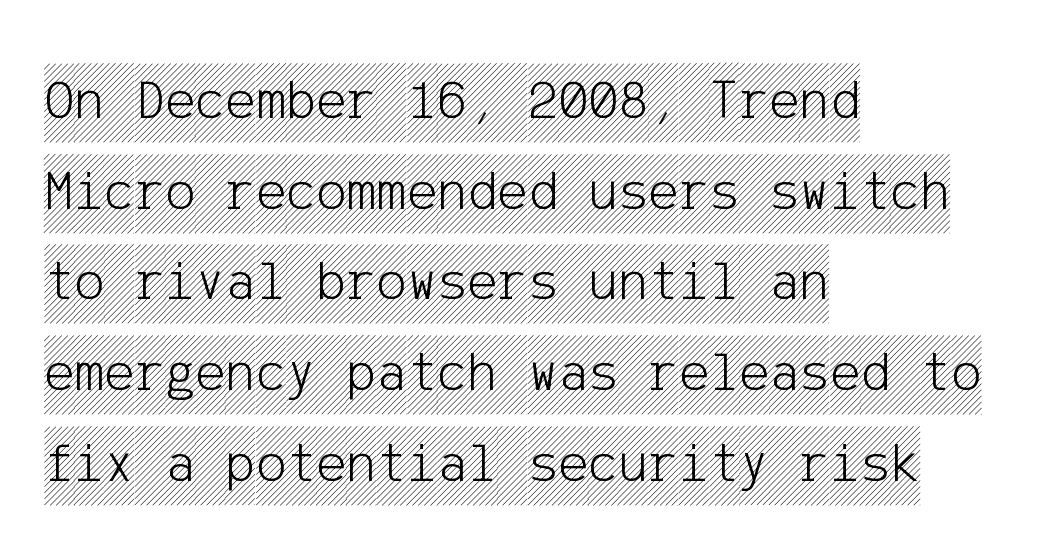
{"italic": "no", "width": "condensed", "x_height": "large", "underline": "no", "align": "left", "line_spacing": "normal", "line_spacing_ratio": 1.59, "letter_spacing": "normal", "letter_spacing_em": 0.0, "glyph_px": 57}
